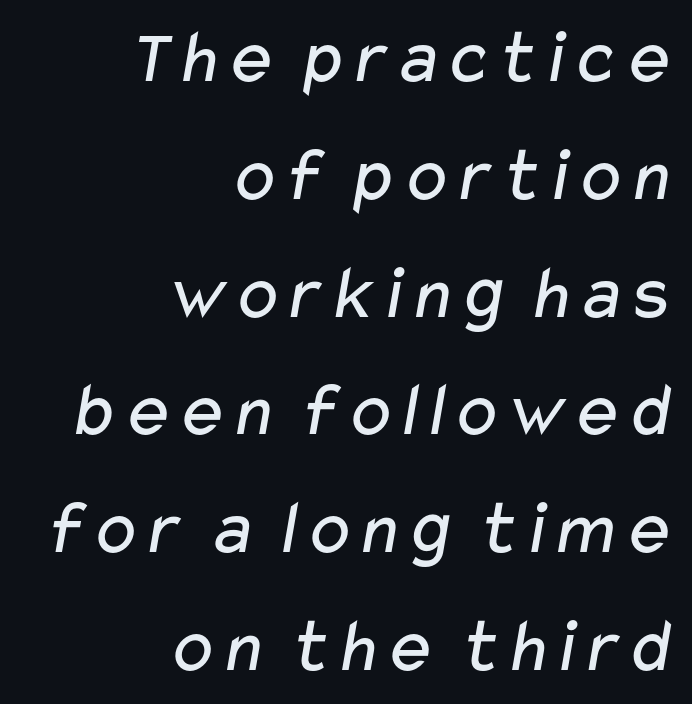
The image shows 78 px regular-weight, wide sans-serif type; set right-aligned, normal line spacing (1.51x), normal letter spacing, not underlined; low stroke contrast and a medium x-height.
